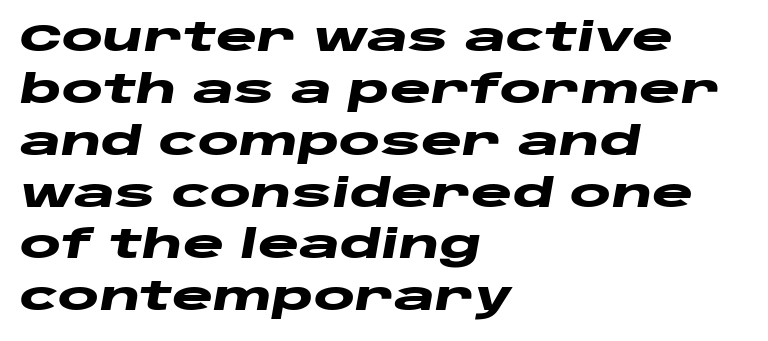
The text block is weighted toward the left margin, trailing off unevenly rightward. No word sits above an underline. There is no visible air inserted between adjacent glyphs. The glyphs look as if they've been sheared to an angle.
